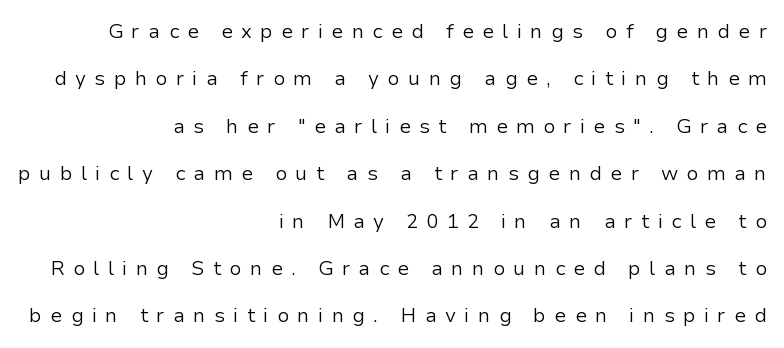
{"italic": "no", "bold": "no", "underline": "no", "align": "right", "line_spacing": "loose", "line_spacing_ratio": 2.37, "letter_spacing": "wide", "letter_spacing_em": 0.41, "glyph_px": 20}
